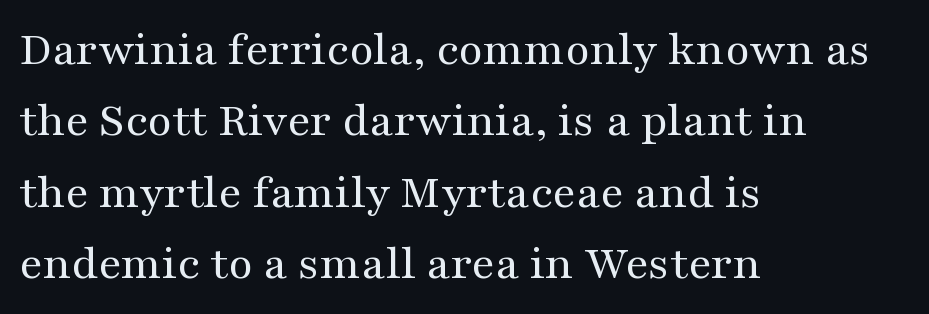
The image shows 50 px regular-weight, wide serif type, upright; set left-aligned, normal line spacing (1.43x), normal letter spacing, not underlined; medium stroke contrast and a medium x-height.
